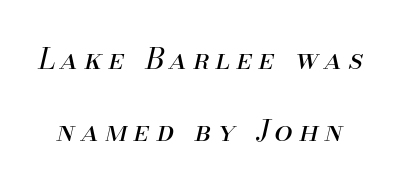
The image shows 29 px regular-weight type, italic (leaning right); set loose line spacing (2.48x), unusually wide letter spacing (+0.23 em), not underlined; medium stroke contrast and a small x-height.
